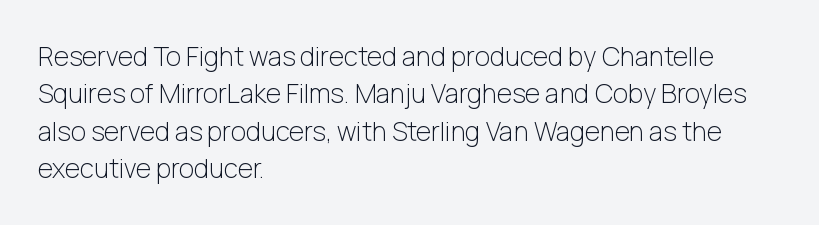
Q: Is the text bold? A: No.
Q: Is the text italic (slanted)? A: No, it is upright.
Q: Is the text underlined? A: No.
Q: How is the paragraph aligned? A: Left-aligned.
Q: Is the spacing between letters normal or unusually wide? A: Normal.
Q: Is the spacing between lines tight, normal or loose? A: Normal.
